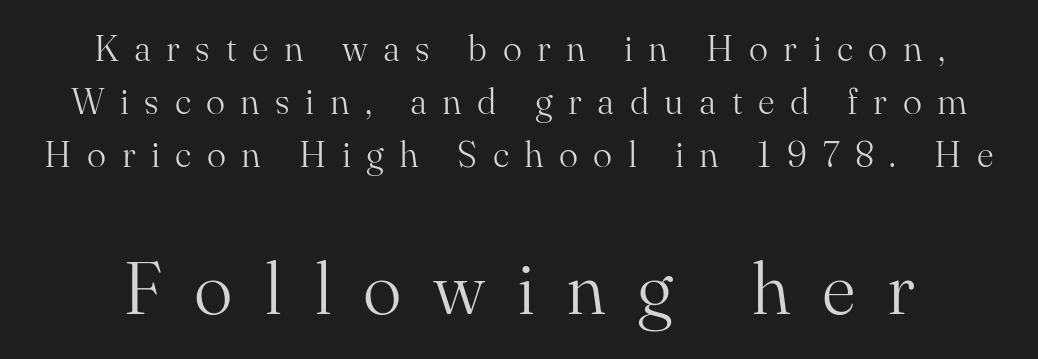
Q: Is the text bold? A: No.
Q: Is the text italic (slanted)? A: No, it is upright.
Q: Is the typeface a serif or a sans-serif typeface? A: Serif.
Q: Is the text underlined? A: No.
Q: Is the spacing between letters normal or unusually wide? A: Unusually wide.
Q: Is the spacing between lines tight, normal or loose? A: Normal.
Q: Which block of text is set in a larger size, the first (top) or the second (bottom)? A: The second (bottom) one.
Q: Width (condensed, normal, or wide)? A: Normal.
Q: Stroke contrast? A: Medium.
Q: x-height? A: Small.
Q: Monospaced? A: No.
